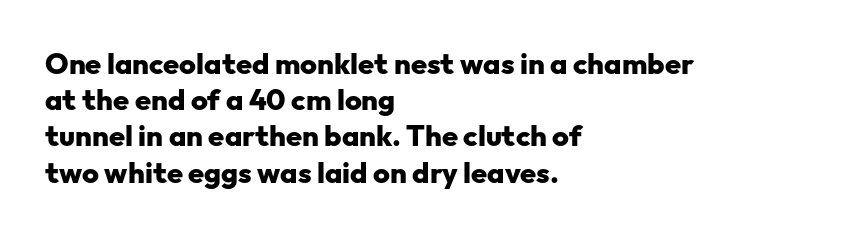
{"serif": "no", "italic": "no", "bold": "yes", "weight": "heavy", "width": "normal", "stroke_contrast": "low", "x_height": "medium", "monospaced": "no", "underline": "no", "align": "left", "line_spacing": "normal", "line_spacing_ratio": 1.25, "letter_spacing": "normal", "letter_spacing_em": 0.0, "glyph_px": 29}
